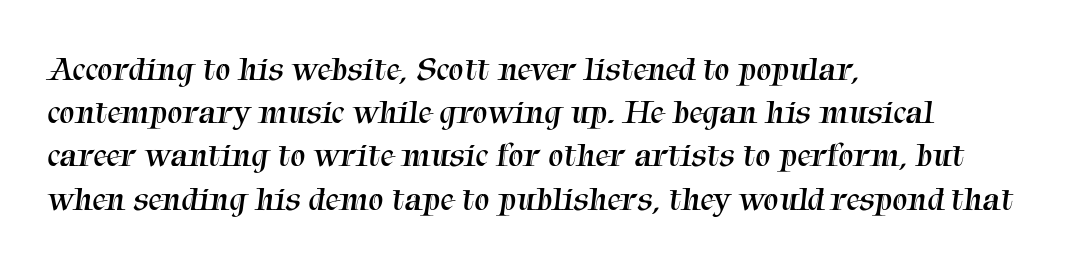
{"serif": "yes", "bold": "no", "weight": "regular", "width": "normal", "stroke_contrast": "medium", "x_height": "medium", "monospaced": "no", "underline": "no", "align": "left", "line_spacing": "normal", "line_spacing_ratio": 1.27, "letter_spacing": "normal", "letter_spacing_em": 0.0, "glyph_px": 34}
